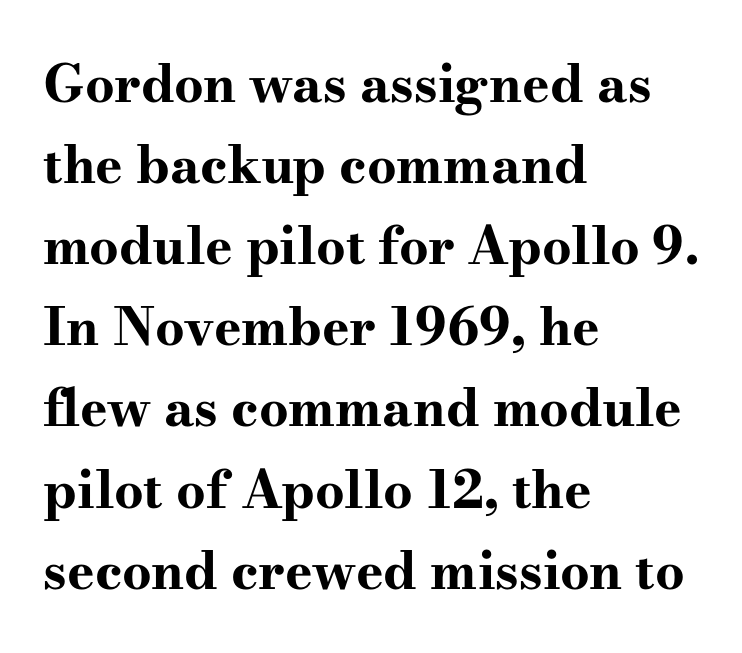
{"serif": "yes", "italic": "no", "bold": "yes", "weight": "bold", "width": "wide", "stroke_contrast": "high", "x_height": "small", "monospaced": "no", "underline": "no", "align": "left", "line_spacing": "normal", "line_spacing_ratio": 1.56, "letter_spacing": "normal", "letter_spacing_em": 0.0, "glyph_px": 52}
